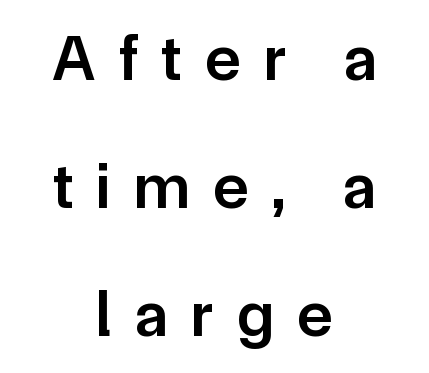
Do the characters align in a grid? No, the font is proportional. Every character sits straight up, as roman type does. Does the weight exceed regular? Yes, but only to semibold. This is sans-serif lettering, the kind often seen on screens and signage. Line spacing here is loose.
